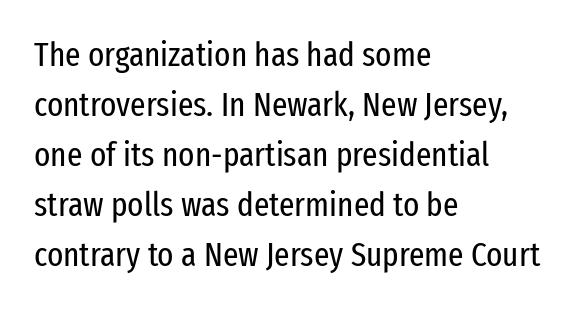
{"serif": "no", "italic": "no", "bold": "no", "weight": "regular", "width": "condensed", "stroke_contrast": "low", "x_height": "medium", "monospaced": "no", "underline": "no", "align": "left", "line_spacing": "normal", "line_spacing_ratio": 1.47, "letter_spacing": "normal", "letter_spacing_em": 0.0, "glyph_px": 34}
